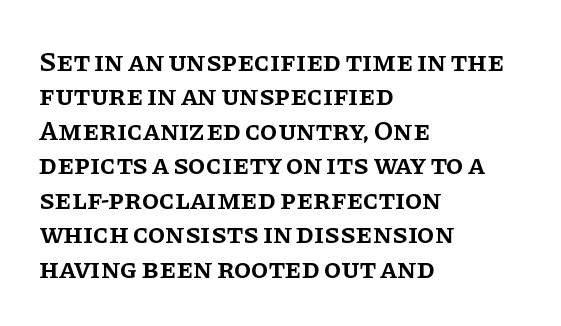
Q: Is the text bold? A: Semi-bold.
Q: Is the text italic (slanted)? A: No, it is upright.
Q: Is the typeface a serif or a sans-serif typeface? A: Serif.
Q: Is the text underlined? A: No.
Q: How is the paragraph aligned? A: Left-aligned.
Q: Is the spacing between letters normal or unusually wide? A: Normal.
Q: Width (condensed, normal, or wide)? A: Normal.
Q: Stroke contrast? A: Low.
Q: x-height? A: Large.
Q: Monospaced? A: No.
